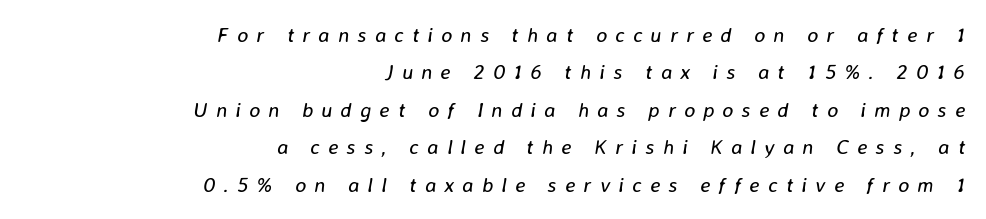
Q: Is the text bold? A: No.
Q: Is the text italic (slanted)? A: Yes, it leans right by about 8 degrees.
Q: Is the text underlined? A: No.
Q: How is the paragraph aligned? A: Right-aligned.
Q: Is the spacing between letters normal or unusually wide? A: Unusually wide.
